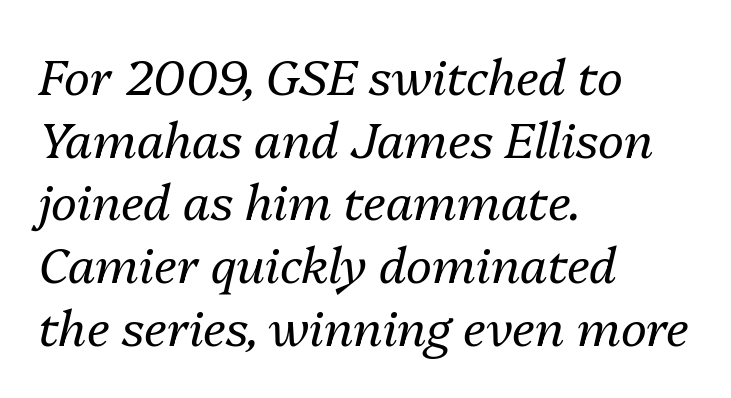
Here the designer chose a conventional face with non-uniform glyph widths. Glance below the letters and you will spot only blank space. Is this a heavy cut? Hardly; it is regular or lighter. Looking at the ascenders, they clearly lean. The letters sit at their default tracking, neither squeezed nor spread.
